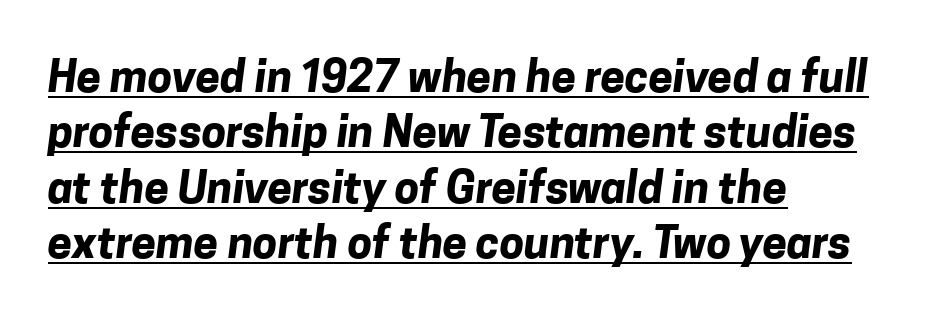
Q: Is the text bold? A: Yes.
Q: Is the typeface a serif or a sans-serif typeface? A: Sans-serif.
Q: Is the text underlined? A: Yes.
Q: How is the paragraph aligned? A: Left-aligned.
Q: Is the spacing between letters normal or unusually wide? A: Normal.
Q: Is the spacing between lines tight, normal or loose? A: Normal.
Q: Width (condensed, normal, or wide)? A: Normal.
Q: Stroke contrast? A: Low.
Q: x-height? A: Medium.
Q: Monospaced? A: No.
